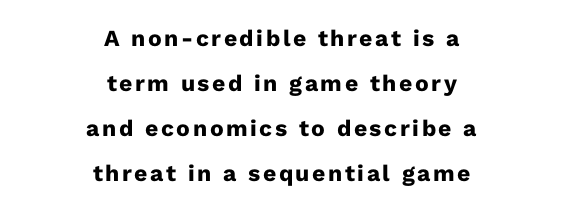
Q: Is the text bold? A: Yes.
Q: Is the text italic (slanted)? A: No, it is upright.
Q: Is the text underlined? A: No.
Q: How is the paragraph aligned? A: Centered.
Q: Is the spacing between lines tight, normal or loose? A: Loose.
